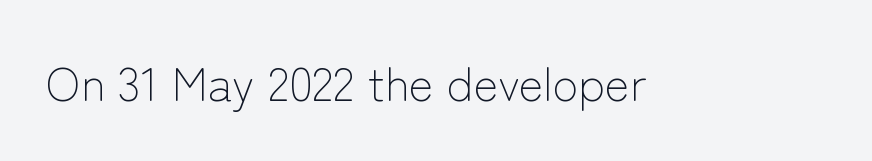
The image shows 47 px light sans-serif type, upright; set normal letter spacing, not underlined; low stroke contrast and a medium x-height.
